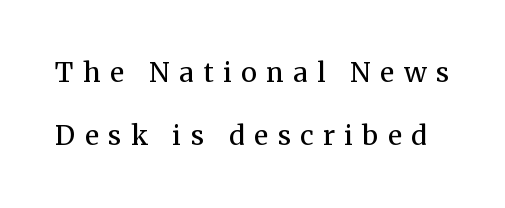
{"italic": "no", "bold": "no", "underline": "no", "line_spacing": "loose", "line_spacing_ratio": 2.33, "letter_spacing": "wide", "letter_spacing_em": 0.35, "glyph_px": 27}
